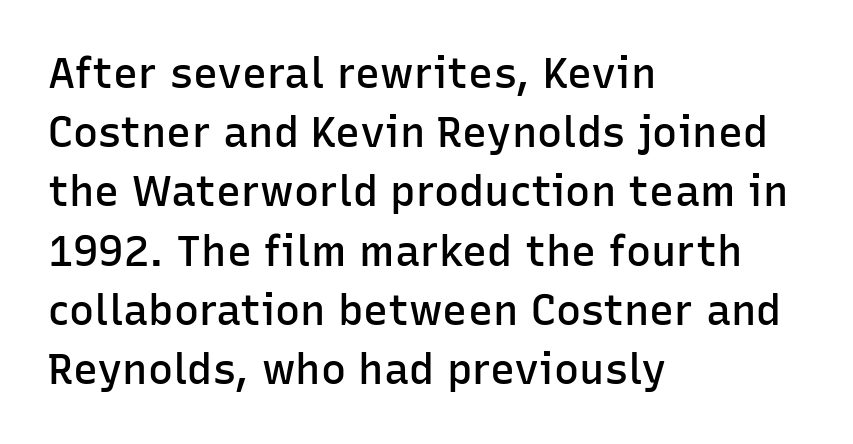
The image shows 42 px semibold sans-serif type, upright; set left-aligned, normal line spacing (1.41x), normal letter spacing, not underlined; low stroke contrast and a medium x-height.
